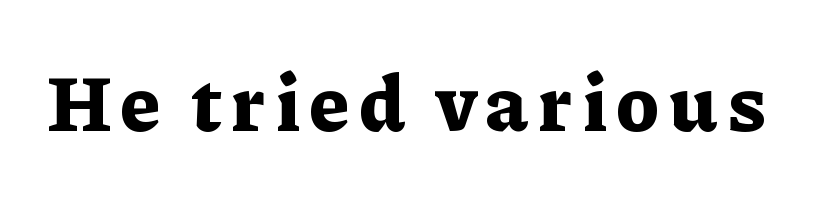
The image shows 78 px bold serif type, upright; set not underlined; low stroke contrast and a medium x-height.
